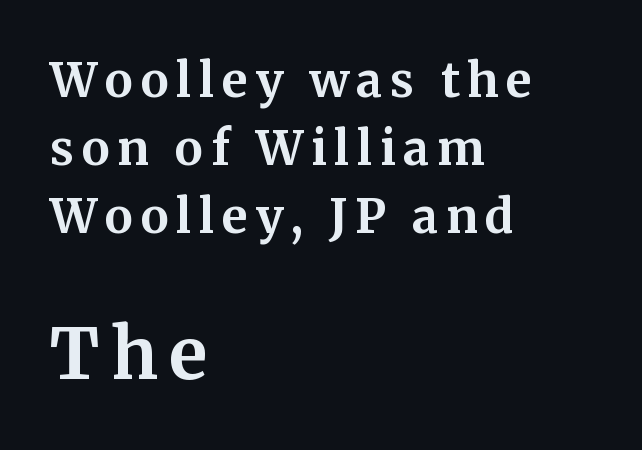
The image shows 70 px bold serif type, upright; set left-aligned, normal line spacing (1.45x), not underlined; the second (bottom) block is 1.49x larger; medium stroke contrast and a medium x-height.
